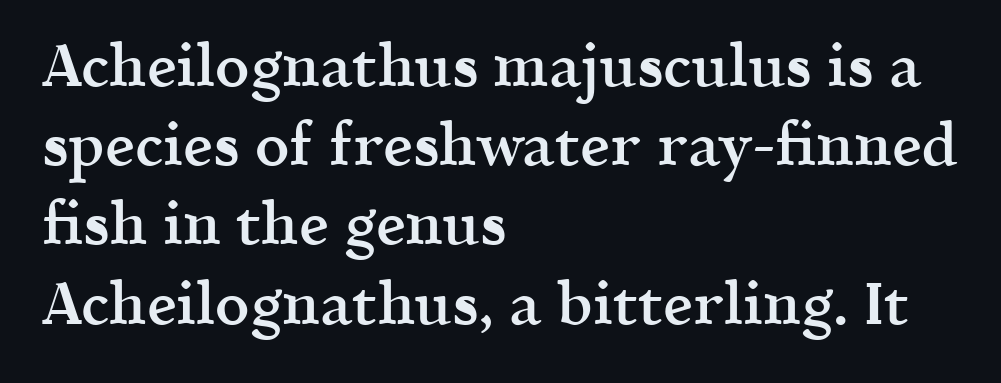
{"serif": "yes", "italic": "no", "bold": "semi", "weight": "semibold", "width": "normal", "x_height": "medium", "monospaced": "no", "underline": "no", "align": "left", "line_spacing": "normal", "line_spacing_ratio": 1.32, "letter_spacing": "normal", "letter_spacing_em": 0.0, "glyph_px": 60}
